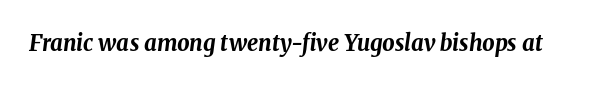
{"italic": "yes", "lean": "right", "slant_degrees": 8, "bold": "yes", "underline": "no", "letter_spacing": "normal", "letter_spacing_em": 0.0, "glyph_px": 22}
